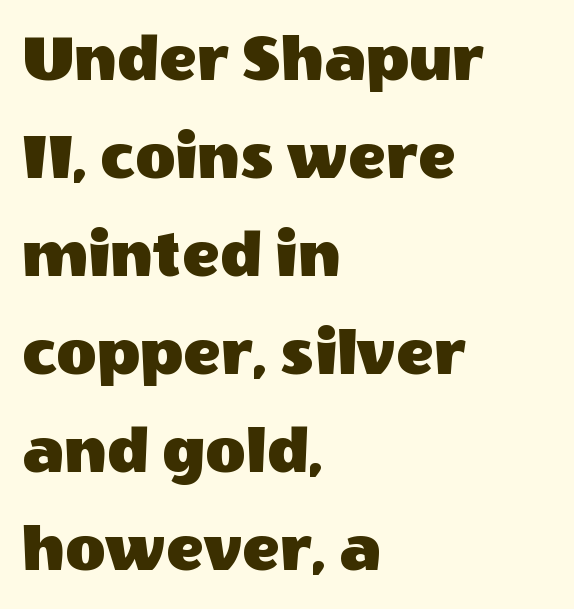
The image shows 70 px sans-serif type, upright; set left-aligned, normal line spacing (1.4x), normal letter spacing, not underlined; a large x-height.
